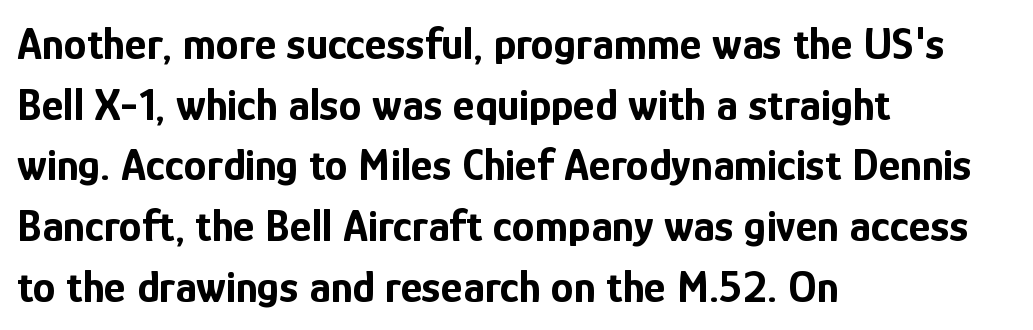
The image shows 46 px bold, condensed sans-serif type, upright; set left-aligned, normal line spacing (1.32x), normal letter spacing, not underlined; low stroke contrast and a medium x-height.
